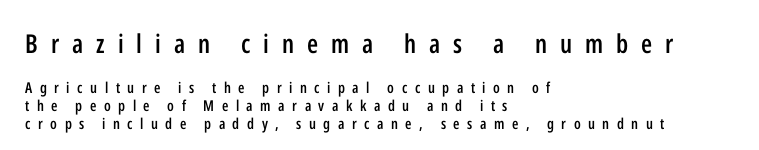
{"italic": "no", "bold": "semi", "underline": "no", "align": "left", "line_spacing_ratio": 1.18, "letter_spacing": "wide", "letter_spacing_em": 0.5, "larger_block": "first", "size_ratio": 1.73, "glyph_px": 26}
